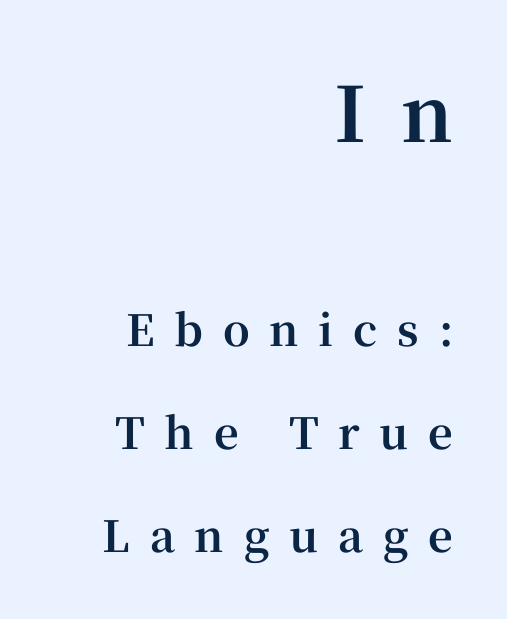
A bare baseline throughout the passage. Does the lettering tilt? It doesn't — this is upright. The face used here appears at its bigger size in the upper chunk. This rendering employs a face with finishing strokes, i.e., a serif.
